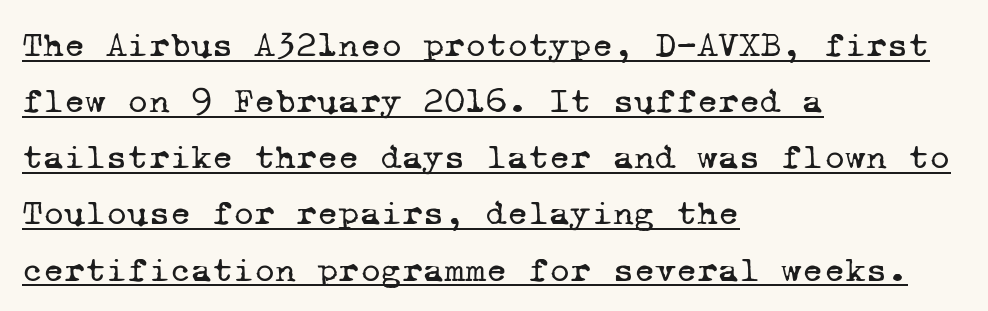
Fixed-width glyphs throughout — classic coding-font behaviour. One-word summary of the alignment: left. Compared with typical body copy, the letter spacing here is the same. Compared with undecorated copy, this sample adds a rule below the words.
